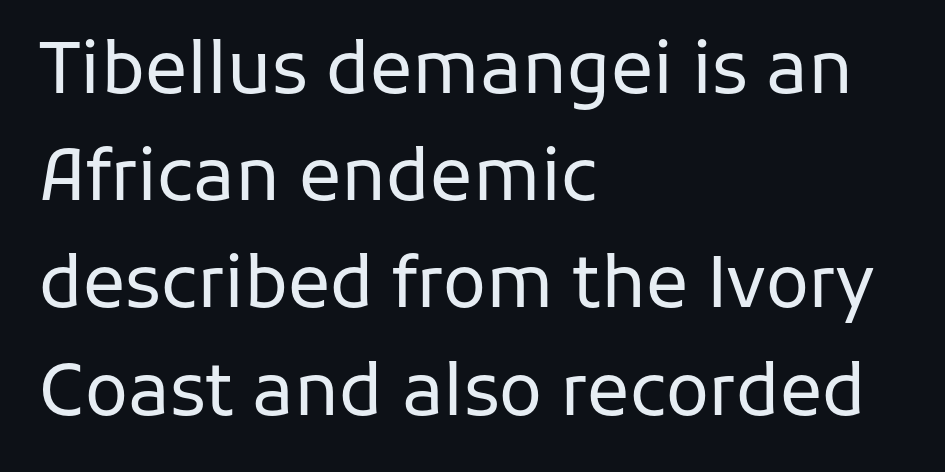
The image shows 71 px regular-weight sans-serif type, upright; set left-aligned, normal line spacing (1.51x), normal letter spacing, not underlined; low stroke contrast and a medium x-height.
